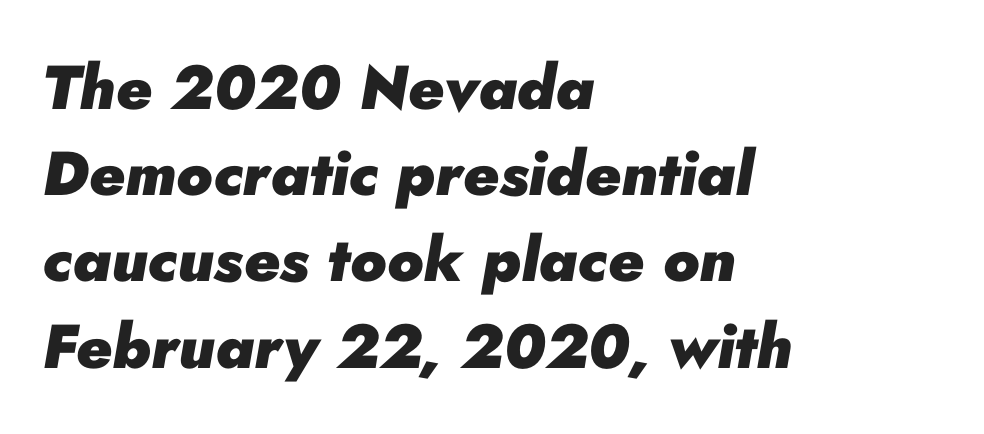
{"italic": "yes", "lean": "right", "slant_degrees": 10, "bold": "yes", "weight": "heavy", "width": "normal", "stroke_contrast": "low", "x_height": "small", "monospaced": "no", "underline": "no", "align": "left", "line_spacing": "normal", "line_spacing_ratio": 1.39, "letter_spacing": "normal", "letter_spacing_em": 0.0, "glyph_px": 62}
